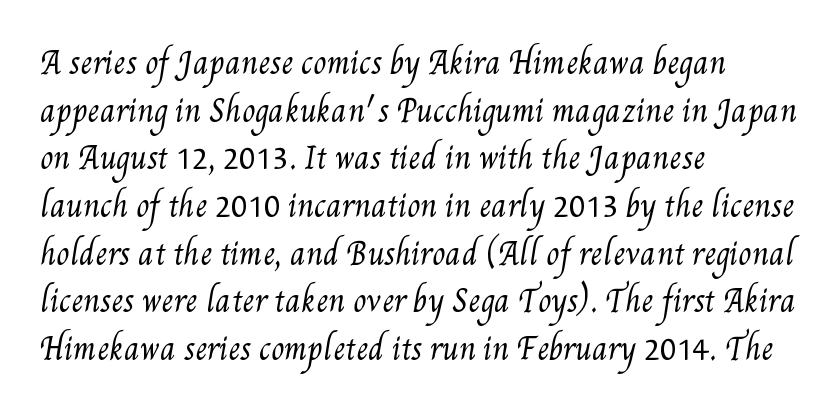
The image shows 30 px regular-weight, condensed type; set left-aligned, normal line spacing (1.59x), normal letter spacing, not underlined; medium stroke contrast and a small x-height.
